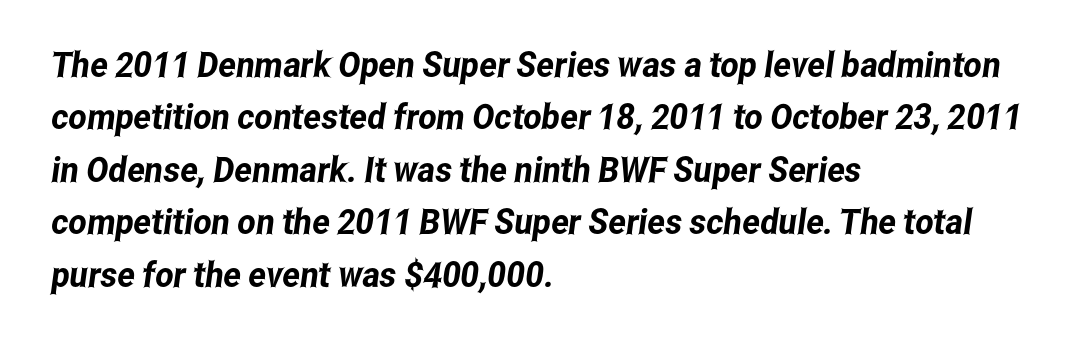
Q: Is the typeface a serif or a sans-serif typeface? A: Sans-serif.
Q: Is the text underlined? A: No.
Q: How is the paragraph aligned? A: Left-aligned.
Q: Is the spacing between letters normal or unusually wide? A: Normal.
Q: Is the spacing between lines tight, normal or loose? A: Normal.
Q: Width (condensed, normal, or wide)? A: Condensed.
Q: Stroke contrast? A: Low.
Q: x-height? A: Medium.
Q: Monospaced? A: No.
